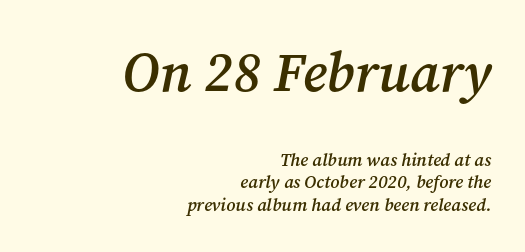
{"serif": "yes", "italic": "yes", "lean": "right", "slant_degrees": 12, "bold": "semi", "weight": "semibold", "width": "normal", "stroke_contrast": "medium", "x_height": "medium", "monospaced": "no", "underline": "no", "align": "right", "line_spacing": "normal", "line_spacing_ratio": 1.25, "letter_spacing": "normal", "letter_spacing_em": 0.0, "larger_block": "first", "size_ratio": 3.06, "glyph_px": 55}
